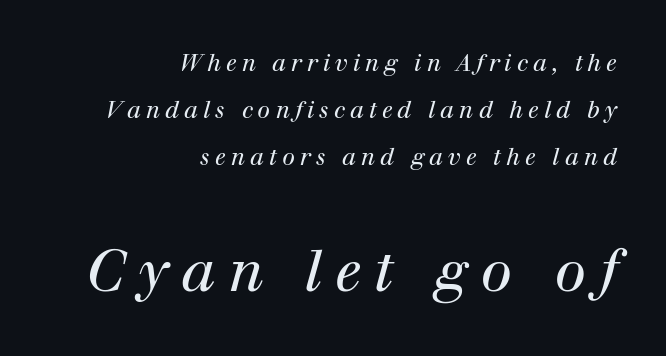
Q: Is the text bold? A: No.
Q: Is the text italic (slanted)? A: Yes, it leans right by about 12 degrees.
Q: Is the typeface a serif or a sans-serif typeface? A: Serif.
Q: Is the text underlined? A: No.
Q: How is the paragraph aligned? A: Right-aligned.
Q: Is the spacing between letters normal or unusually wide? A: Unusually wide.
Q: Is the spacing between lines tight, normal or loose? A: Loose.
Q: Which block of text is set in a larger size, the first (top) or the second (bottom)? A: The second (bottom) one.
Q: Width (condensed, normal, or wide)? A: Normal.
Q: Stroke contrast? A: High.
Q: x-height? A: Medium.
Q: Monospaced? A: No.
